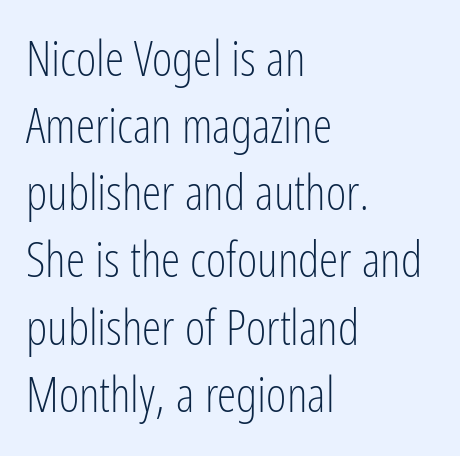
The image shows 49 px light, condensed sans-serif type, upright; set left-aligned, normal line spacing (1.37x), normal letter spacing, not underlined; low stroke contrast and a medium x-height.
